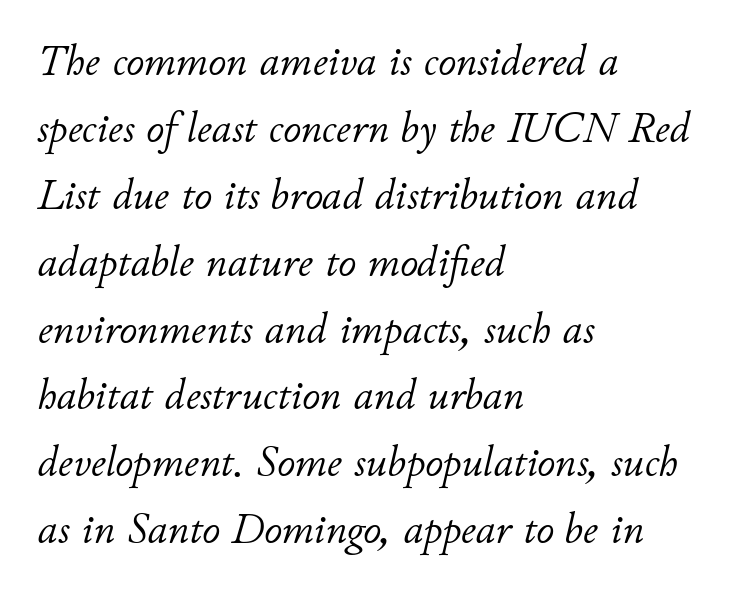
{"italic": "yes", "lean": "right", "slant_degrees": 11, "bold": "no", "weight": "light", "width": "normal", "stroke_contrast": "low", "x_height": "small", "monospaced": "no", "underline": "no", "align": "left", "line_spacing": "normal", "line_spacing_ratio": 1.52, "letter_spacing": "normal", "letter_spacing_em": 0.0, "glyph_px": 44}
